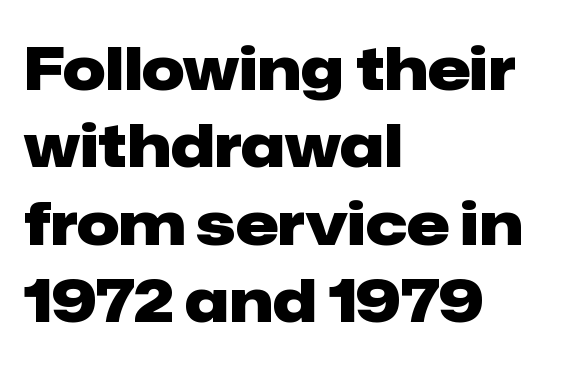
{"serif": "no", "italic": "no", "bold": "yes", "weight": "heavy", "width": "normal", "stroke_contrast": "low", "x_height": "medium", "monospaced": "no", "underline": "no", "align": "left", "line_spacing": "normal", "line_spacing_ratio": 1.29, "letter_spacing": "normal", "letter_spacing_em": 0.0, "glyph_px": 60}
